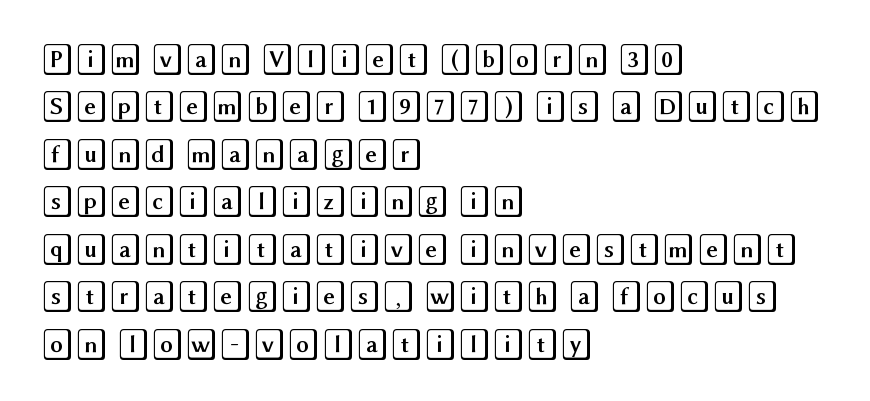
Q: Is the text italic (slanted)? A: No, it is upright.
Q: Is the text underlined? A: No.
Q: How is the paragraph aligned? A: Left-aligned.
Q: Is the spacing between letters normal or unusually wide? A: Normal.
Q: Is the spacing between lines tight, normal or loose? A: Normal.
Q: Width (condensed, normal, or wide)? A: Wide.
Q: x-height? A: Large.
